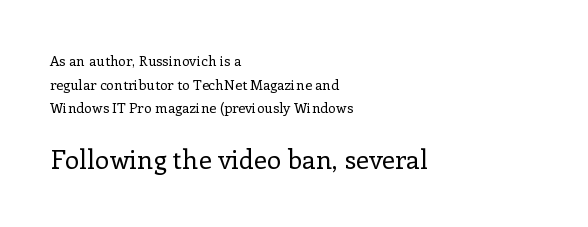
Q: Is the text bold? A: No.
Q: Is the text italic (slanted)? A: No, it is upright.
Q: Is the text underlined? A: No.
Q: How is the paragraph aligned? A: Left-aligned.
Q: Is the spacing between letters normal or unusually wide? A: Normal.
Q: Is the spacing between lines tight, normal or loose? A: Normal.
Q: Which block of text is set in a larger size, the first (top) or the second (bottom)? A: The second (bottom) one.
